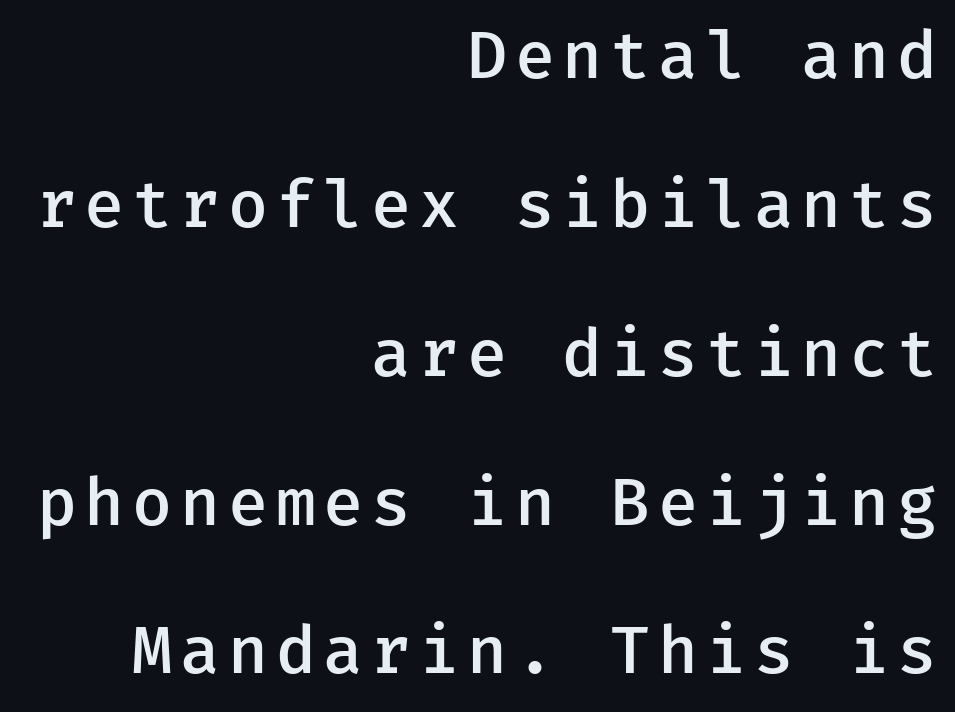
Stroke thickness is moderately raised; the sample reads as semibold. The face used here is a sans, in the tradition of grotesques and geometrics. Rule under the text: the space is simply empty. Visually the block forms a straight wall on the right and a jagged coastline on the left.
